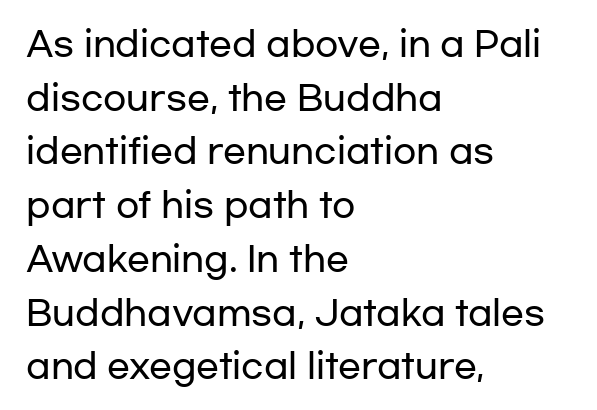
Whoever set this chose a conventional vertical rhythm. You could not count columns in this text — the font is proportionally spaced. The face used here is rendered with its standard letterfit. This is sans-serif lettering, the kind often seen on screens and signage. The rendering anchors every line to the left-hand side. Characters remain perfectly vertical along every line.
